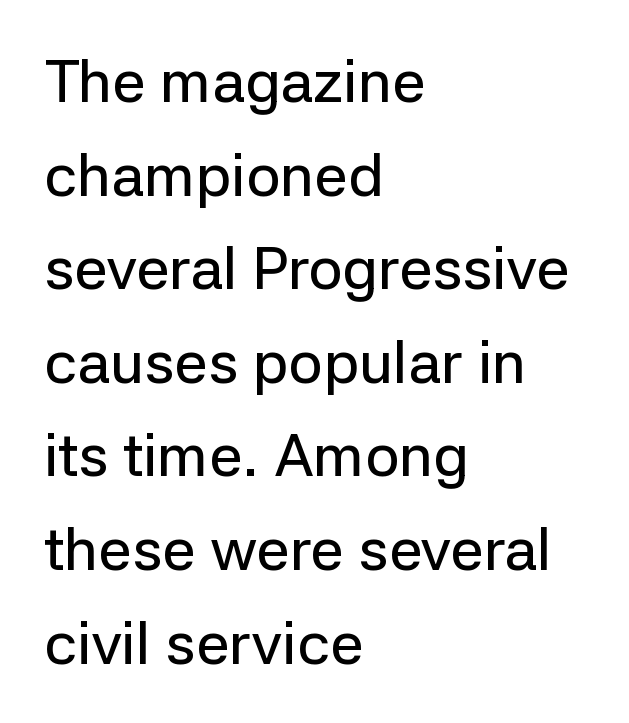
The image shows 60 px sans-serif type, upright; set left-aligned, normal line spacing (1.56x), normal letter spacing, not underlined; low stroke contrast and a medium x-height.
